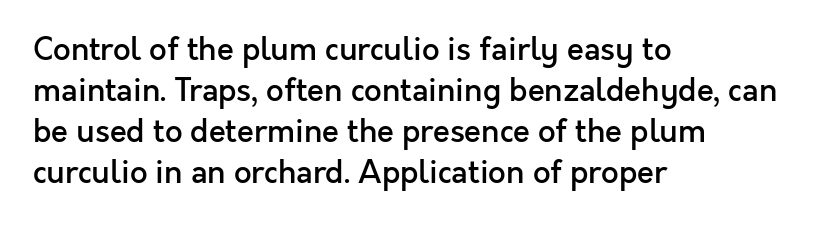
Rows of type keep a routine distance in the vertical direction. Decoration check: the copy has no underline. Semibold letterforms, between regular and bold. Proportional: the letters do not fall into vertical columns. A sans-serif font was chosen for this passage. Posture: straight, roman, zero tilt.
